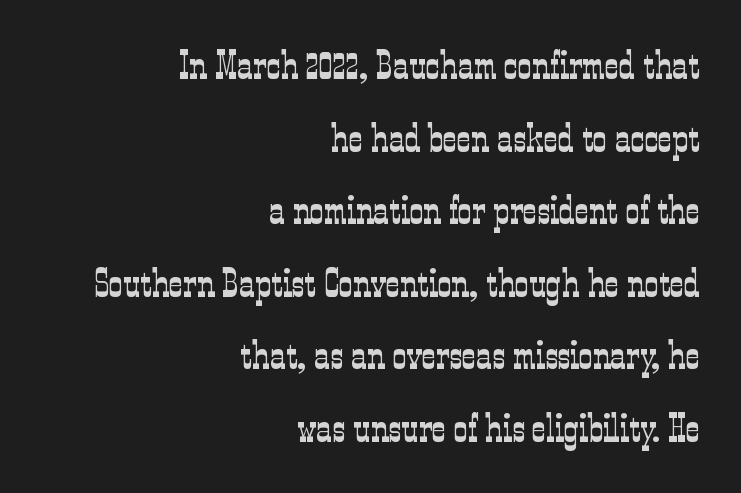
{"serif": "yes", "italic": "no", "bold": "no", "weight": "light", "width": "condensed", "stroke_contrast": "low", "x_height": "medium", "monospaced": "no", "underline": "no", "align": "right", "line_spacing_ratio": 1.86, "letter_spacing": "normal", "letter_spacing_em": 0.0, "glyph_px": 39}
